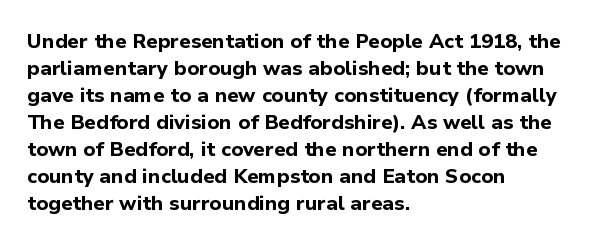
The image shows 20 px bold type, upright; set left-aligned, normal line spacing (1.35x), normal letter spacing, not underlined.
